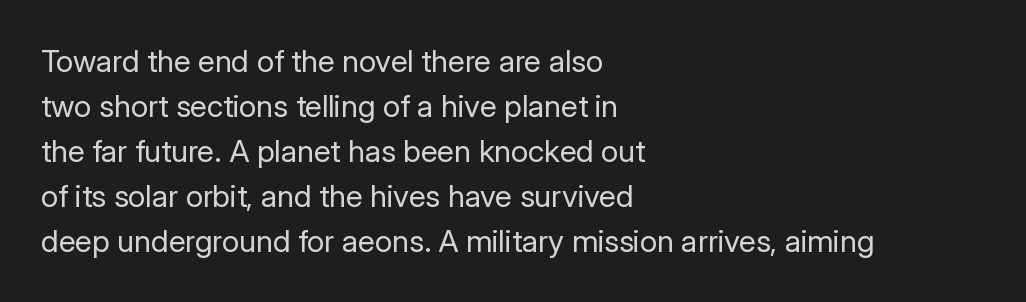
The image shows 31 px regular-weight sans-serif type, upright; set left-aligned, normal line spacing (1.45x), normal letter spacing, not underlined; low stroke contrast and a medium x-height.
